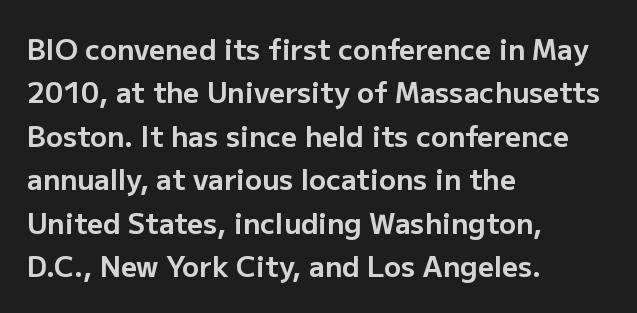
{"serif": "no", "italic": "no", "bold": "yes", "weight": "bold", "width": "normal", "stroke_contrast": "low", "x_height": "medium", "monospaced": "no", "underline": "no", "align": "left", "line_spacing": "normal", "line_spacing_ratio": 1.55, "letter_spacing": "normal", "letter_spacing_em": 0.0, "glyph_px": 28}
